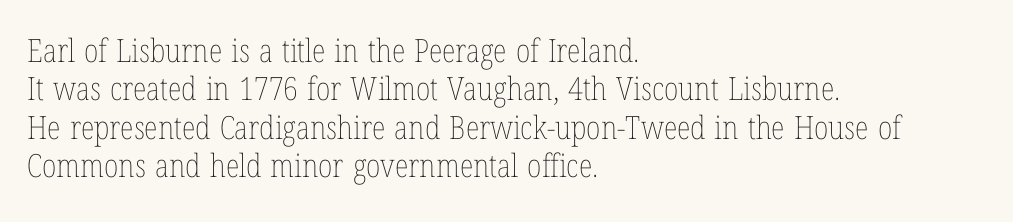
{"italic": "no", "bold": "no", "weight": "thin", "width": "condensed", "stroke_contrast": "low", "x_height": "medium", "monospaced": "no", "underline": "no", "align": "left", "line_spacing_ratio": 1.2, "letter_spacing": "normal", "letter_spacing_em": 0.0, "glyph_px": 32}
